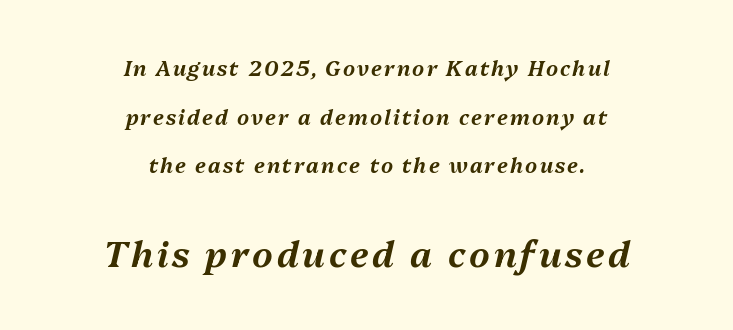
Q: Is the text italic (slanted)? A: Yes, it leans right by about 13 degrees.
Q: Is the text underlined? A: No.
Q: How is the paragraph aligned? A: Centered.
Q: Is the spacing between lines tight, normal or loose? A: Loose.
Q: Which block of text is set in a larger size, the first (top) or the second (bottom)? A: The second (bottom) one.
Q: Width (condensed, normal, or wide)? A: Normal.
Q: Stroke contrast? A: Medium.
Q: x-height? A: Medium.
Q: Monospaced? A: No.
